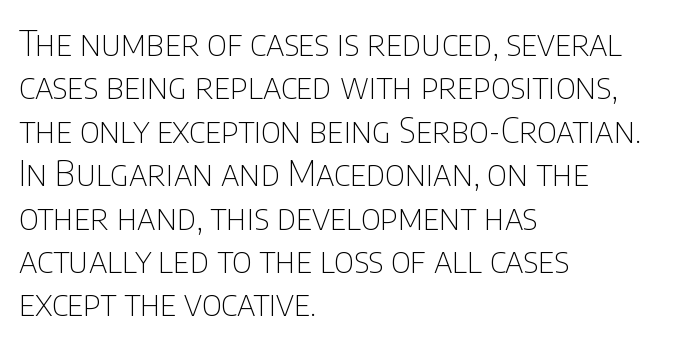
Glance below the letters and you will spot only blank space. The font family rendered here belongs to the sans-serif group. Nobody touched the tracking dial on this one. Posture: vertical.
